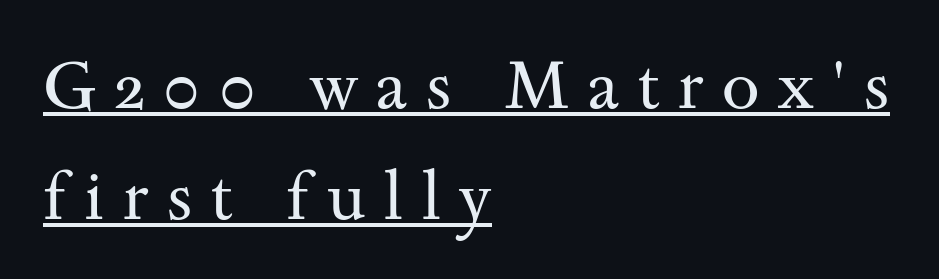
{"serif": "yes", "italic": "no", "bold": "no", "weight": "regular", "width": "wide", "stroke_contrast": "medium", "x_height": "small", "monospaced": "no", "underline": "yes", "align": "left", "line_spacing": "normal", "line_spacing_ratio": 1.63, "letter_spacing": "wide", "letter_spacing_em": 0.26, "glyph_px": 68}
